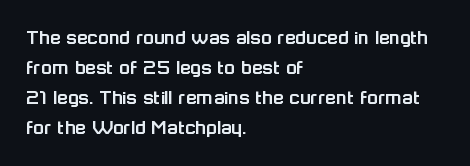
{"italic": "no", "underline": "no", "align": "left", "line_spacing": "normal", "line_spacing_ratio": 1.37, "letter_spacing": "normal", "letter_spacing_em": 0.0, "glyph_px": 22}
